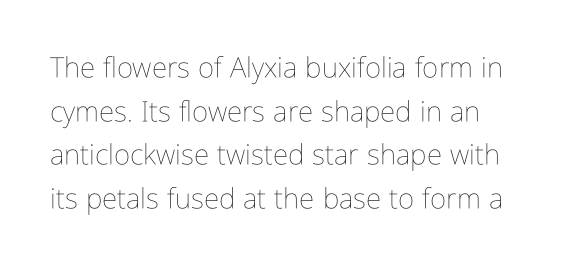
The image shows 28 px thin, condensed type, upright; set normal line spacing (1.56x), normal letter spacing, not underlined; low stroke contrast and a medium x-height.
